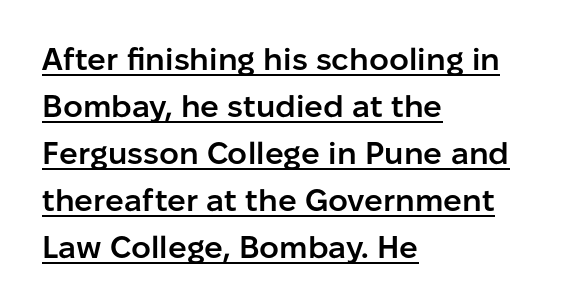
The line texture is even and compact thanks to regular tracking. Descenders here cross a horizontal rule under the line. Rendered with straight, roman letterforms. This sample has the flowing, uneven cadence of proportional lettering.
